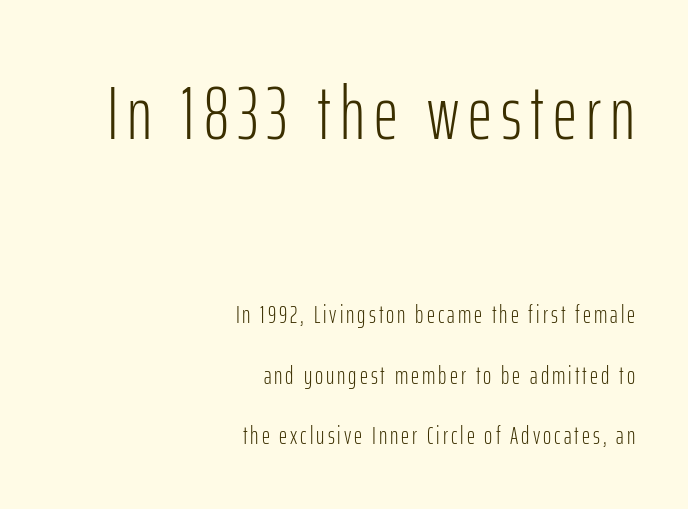
The image shows 75 px light, condensed sans-serif type, upright; set right-aligned, loose line spacing (2.42x), not underlined; the first (top) block is 3.0x larger; low stroke contrast and a medium x-height.
